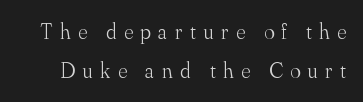
Q: Is the text bold? A: No.
Q: Is the text italic (slanted)? A: No, it is upright.
Q: Is the text underlined? A: No.
Q: Is the spacing between letters normal or unusually wide? A: Unusually wide.
